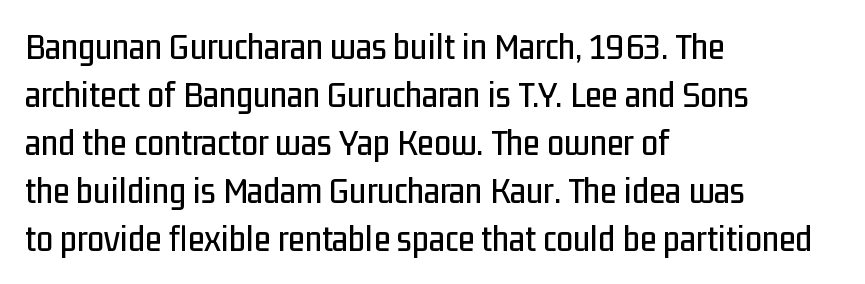
Quick note: interline space is typical. Does the copy run flush right? No — it runs flush left. Is this a fixed-width face? No — the glyphs have proportional, varying widths. Look at the tracking — it's just the regular setting, nothing added. Classification — sans serif. Plain, unruled lines of type.
